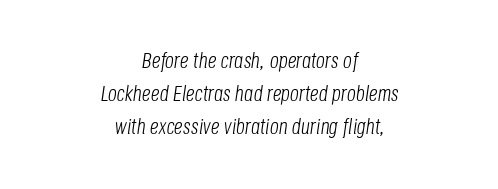
{"italic": "yes", "lean": "right", "slant_degrees": 8, "bold": "no", "underline": "no", "align": "center", "line_spacing": "normal", "line_spacing_ratio": 1.49, "letter_spacing": "normal", "letter_spacing_em": 0.0, "glyph_px": 22}
